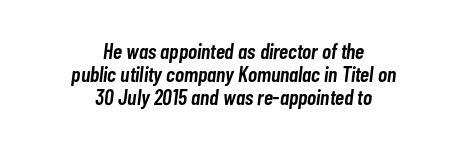
Q: Is the text bold? A: Semi-bold.
Q: Is the text italic (slanted)? A: Yes, it leans right by about 7 degrees.
Q: Is the text underlined? A: No.
Q: How is the paragraph aligned? A: Centered.
Q: Is the spacing between letters normal or unusually wide? A: Normal.
Q: Is the spacing between lines tight, normal or loose? A: Tight.
